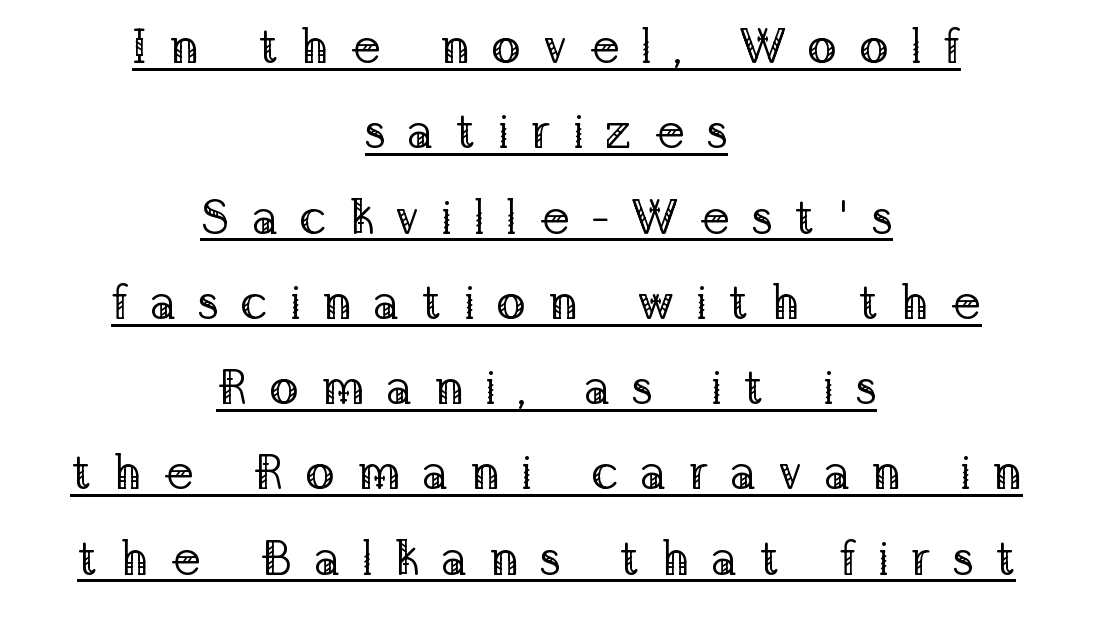
Q: Is the text bold? A: No.
Q: Is the text italic (slanted)? A: No, it is upright.
Q: Is the typeface a serif or a sans-serif typeface? A: Serif.
Q: Is the text underlined? A: Yes.
Q: How is the paragraph aligned? A: Centered.
Q: Is the spacing between letters normal or unusually wide? A: Unusually wide.
Q: Width (condensed, normal, or wide)? A: Normal.
Q: Stroke contrast? A: Low.
Q: x-height? A: Medium.
Q: Monospaced? A: No.
